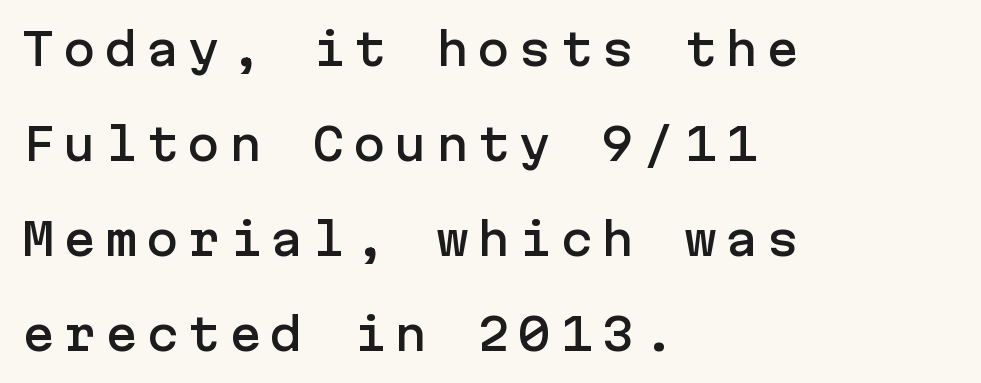
The image shows 44 px sans-serif type, upright; set left-aligned, loose line spacing (2.16x), not underlined; low stroke contrast and a medium x-height.
